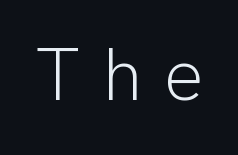
{"serif": "no", "italic": "no", "bold": "no", "weight": "light", "width": "normal", "stroke_contrast": "low", "x_height": "medium", "monospaced": "no", "underline": "no", "letter_spacing": "wide", "letter_spacing_em": 0.28, "glyph_px": 75}
